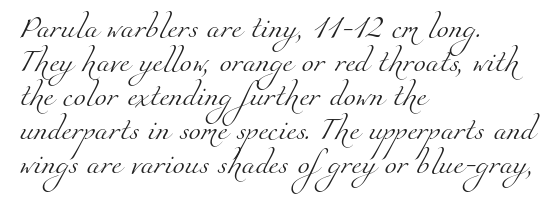
The passage shown is not underscored anywhere. Caption: face not bold, strokes unweighted. Tracking value appears to be zero — textbook default spacing. Leading: standard. The rag falls on the right side of this text block.
